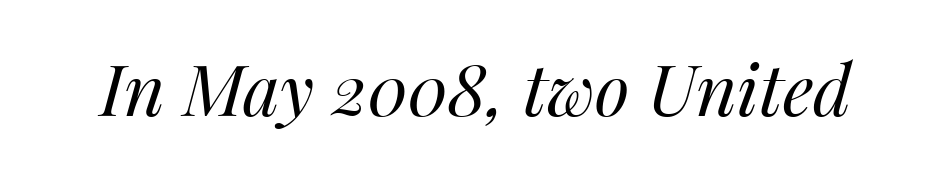
Italic: yes, the glyphs are oblique. Spacing between characters is what you'd get straight out of the box. This rendering features lettering with no underline. Compared with a typical body face, this is equally light or lighter still. The letters advance in unequal steps, a hallmark of proportional type.
